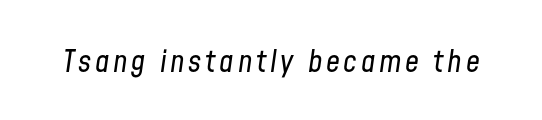
The image shows 31 px regular-weight, condensed type, italic (leaning right); set not underlined; low stroke contrast and a medium x-height.
